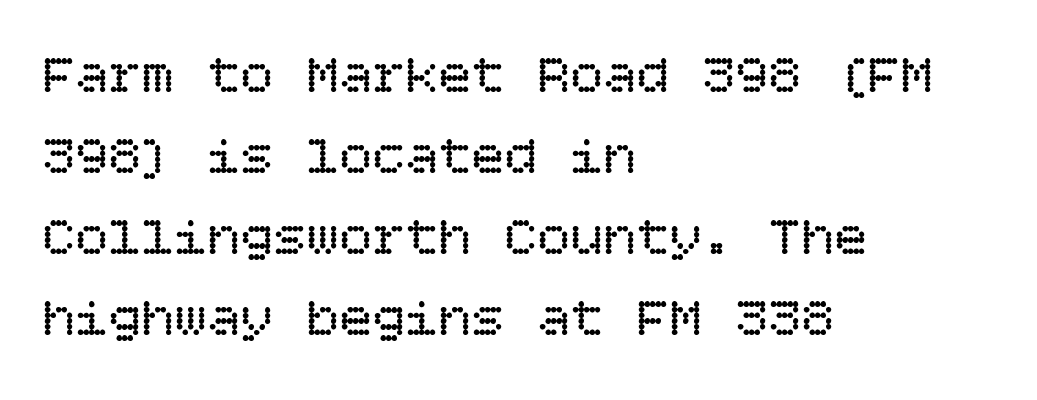
Q: Is the text bold? A: No.
Q: Is the text italic (slanted)? A: No, it is upright.
Q: Is the text underlined? A: No.
Q: How is the paragraph aligned? A: Left-aligned.
Q: Is the spacing between letters normal or unusually wide? A: Normal.
Q: Is the spacing between lines tight, normal or loose? A: Normal.
Q: Width (condensed, normal, or wide)? A: Normal.
Q: Stroke contrast? A: Low.
Q: x-height? A: Large.
